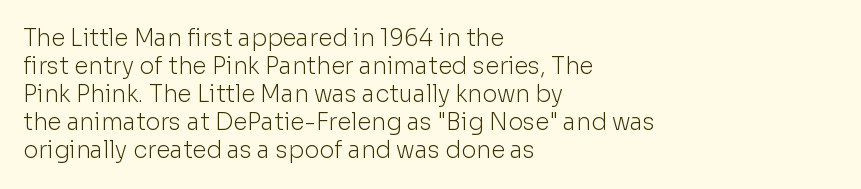
{"italic": "no", "bold": "no", "underline": "no", "align": "left", "line_spacing_ratio": 1.22, "letter_spacing": "normal", "letter_spacing_em": 0.0, "glyph_px": 23}
